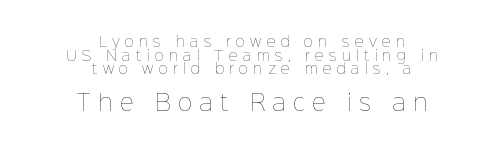
The composition opens small and finishes big. In terms of posture, this sample is upright. Ink coverage per letter is moderate at most. The tracking reads as deliberately expanded to a designer's eye. The block of text is dense from top to bottom, with scant space between rows. Type without underlining.
